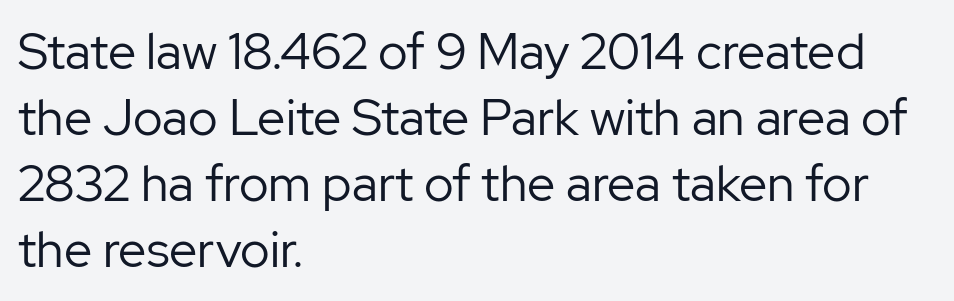
Q: Is the text bold? A: No.
Q: Is the text italic (slanted)? A: No, it is upright.
Q: Is the typeface a serif or a sans-serif typeface? A: Sans-serif.
Q: Is the text underlined? A: No.
Q: How is the paragraph aligned? A: Left-aligned.
Q: Is the spacing between letters normal or unusually wide? A: Normal.
Q: Is the spacing between lines tight, normal or loose? A: Normal.
Q: Width (condensed, normal, or wide)? A: Normal.
Q: Stroke contrast? A: Low.
Q: x-height? A: Medium.
Q: Monospaced? A: No.
